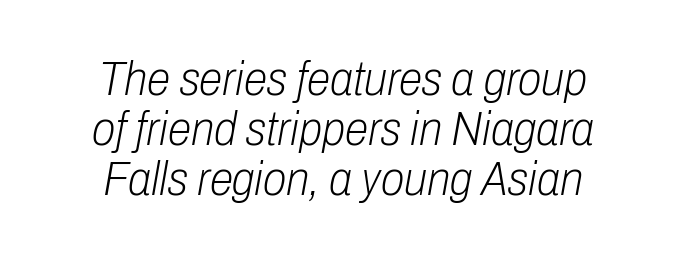
Q: Is the text bold? A: No.
Q: Is the text italic (slanted)? A: Yes, it leans right by about 10 degrees.
Q: Is the text underlined? A: No.
Q: How is the paragraph aligned? A: Centered.
Q: Is the spacing between letters normal or unusually wide? A: Normal.
Q: Is the spacing between lines tight, normal or loose? A: Tight.
Q: Width (condensed, normal, or wide)? A: Condensed.
Q: Stroke contrast? A: Low.
Q: x-height? A: Medium.
Q: Monospaced? A: No.
